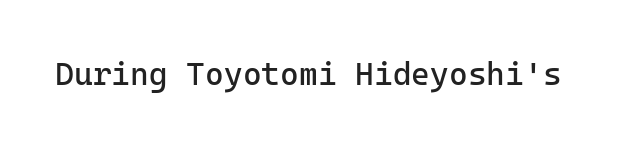
The image shows 32 px regular-weight sans-serif type, upright, monospaced; set normal letter spacing, not underlined; low stroke contrast and a medium x-height.
